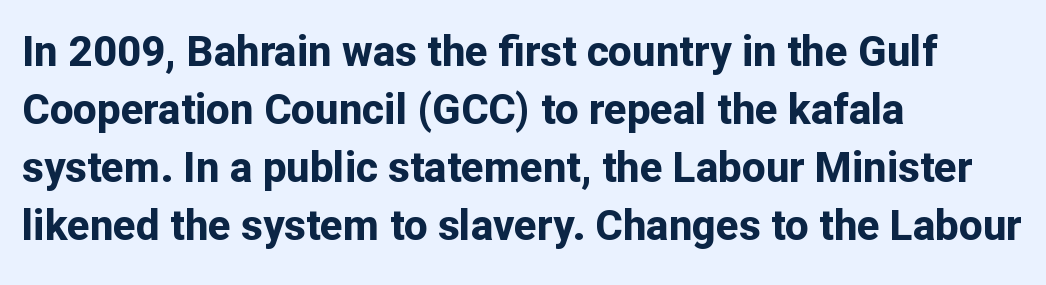
The image shows 42 px bold sans-serif type, upright; set left-aligned, normal line spacing (1.38x), normal letter spacing, not underlined; low stroke contrast and a medium x-height.
